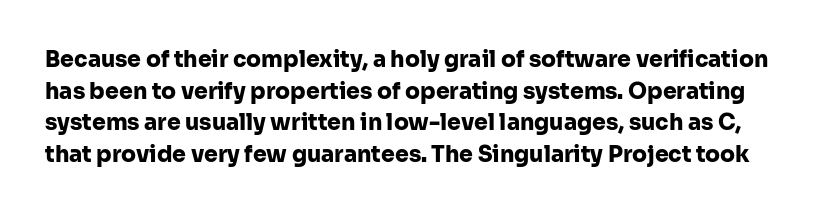
Descenders are the only things crossing below the line. The sample has been set heavy, in full bold. Honestly, the letter spacing is just normal — you wouldn't notice it. The letters stand upright; this is a roman face.
